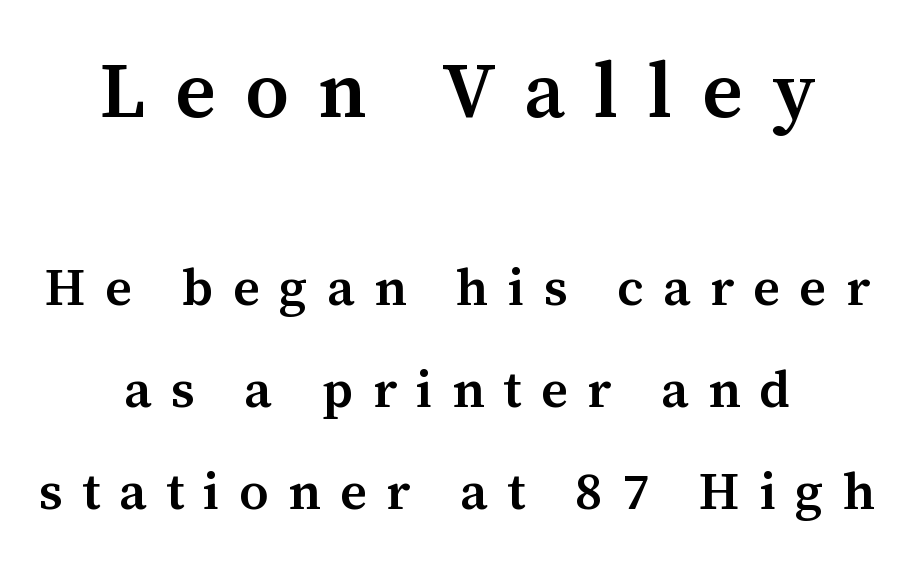
{"serif": "yes", "italic": "no", "bold": "semi", "weight": "semibold", "width": "normal", "stroke_contrast": "medium", "x_height": "medium", "monospaced": "no", "underline": "no", "align": "center", "line_spacing": "loose", "line_spacing_ratio": 1.96, "letter_spacing": "wide", "letter_spacing_em": 0.37, "larger_block": "first", "size_ratio": 1.5, "glyph_px": 78}
